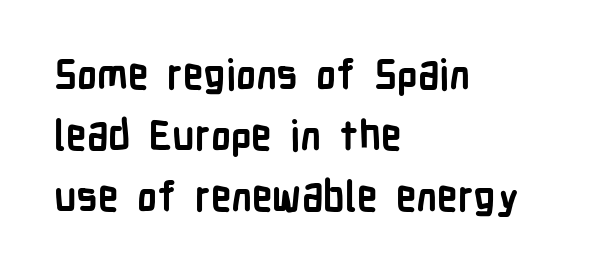
The image shows 41 px semibold, condensed sans-serif type, upright; set left-aligned, normal line spacing (1.49x), normal letter spacing, not underlined; low stroke contrast and a medium x-height.
